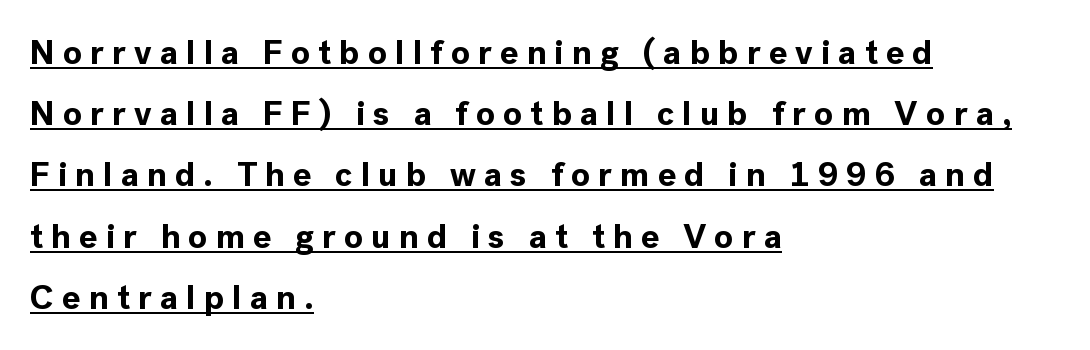
Q: Is the text bold? A: Yes.
Q: Is the text italic (slanted)? A: No, it is upright.
Q: Is the typeface a serif or a sans-serif typeface? A: Sans-serif.
Q: Is the text underlined? A: Yes.
Q: How is the paragraph aligned? A: Left-aligned.
Q: Is the spacing between letters normal or unusually wide? A: Unusually wide.
Q: Width (condensed, normal, or wide)? A: Normal.
Q: x-height? A: Medium.
Q: Monospaced? A: No.
